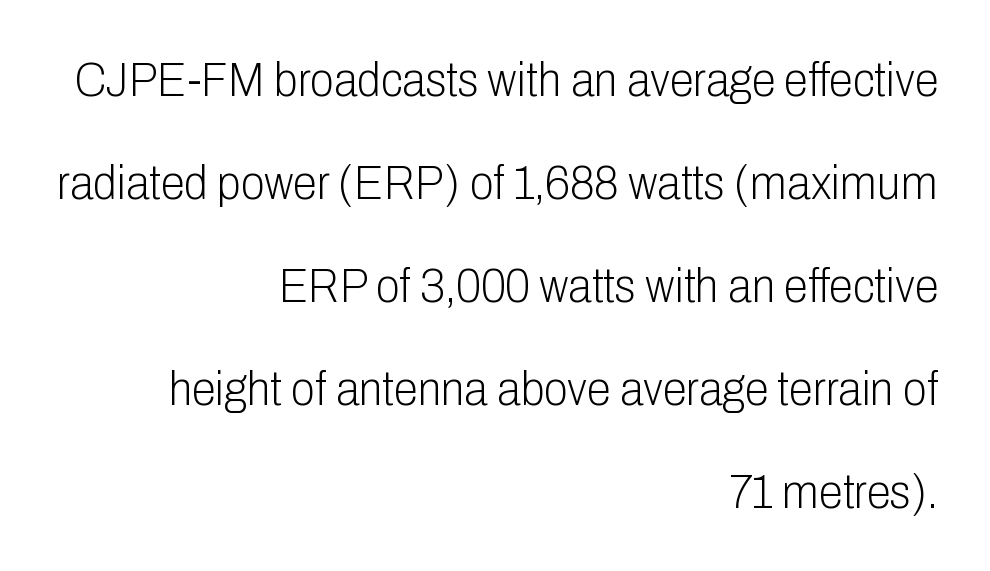
The image shows 49 px light, condensed sans-serif type, upright; set right-aligned, loose line spacing (2.1x), normal letter spacing, not underlined; low stroke contrast and a medium x-height.
